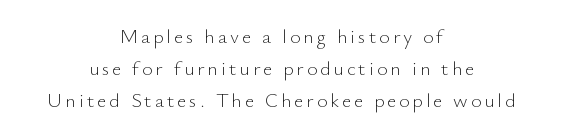
The type sits square on the baseline with zero lean. A light-to-regular cut is what we see here. The specimen omits any rule beneath the text block's lines. The rag falls on both sides of this text block equally. Is there much room between lines? A standard amount, neither cramped nor airy.
